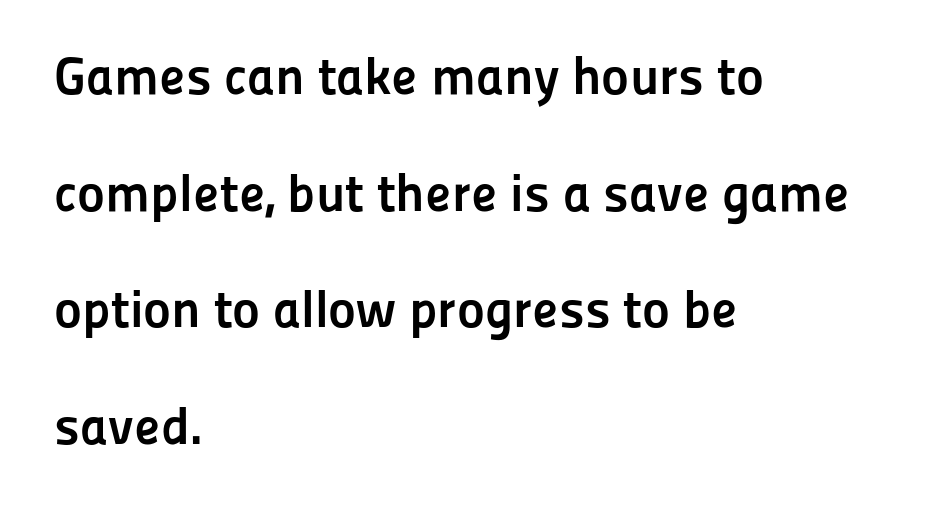
Students, note that the glyphs here touch the page at normal intervals. Is the block centered? No — it sits flush against the left margin. Posture: vertical. A clean baseline with only descenders dipping below it. Horizontal bands of white between lines are thick stripes.
